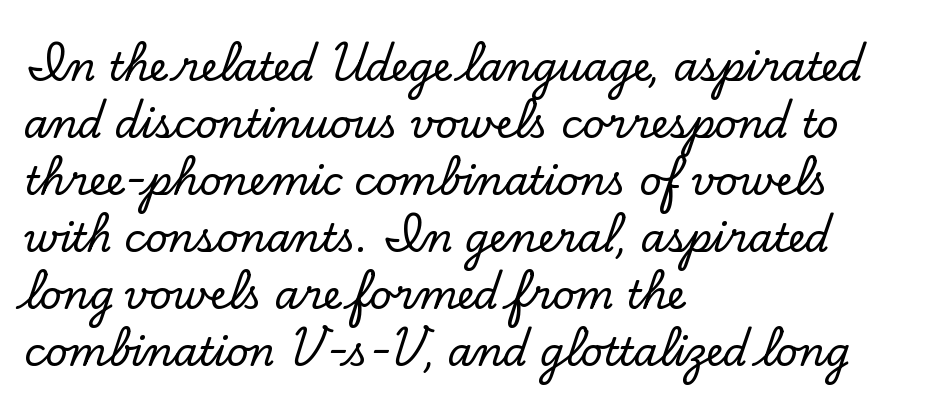
Q: Is the text italic (slanted)? A: Yes.
Q: Is the typeface a serif or a sans-serif typeface? A: Serif.
Q: Is the text underlined? A: No.
Q: How is the paragraph aligned? A: Left-aligned.
Q: Is the spacing between letters normal or unusually wide? A: Normal.
Q: Is the spacing between lines tight, normal or loose? A: Normal.
Q: Width (condensed, normal, or wide)? A: Normal.
Q: Stroke contrast? A: Low.
Q: x-height? A: Small.
Q: Monospaced? A: No.
